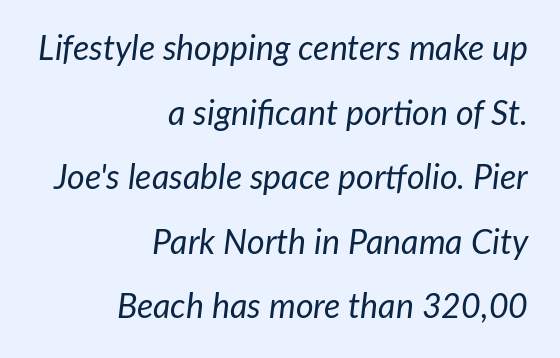
The image shows 34 px regular-weight type, italic (leaning right); set right-aligned, loose line spacing (1.9x), normal letter spacing, not underlined; low stroke contrast and a medium x-height.
